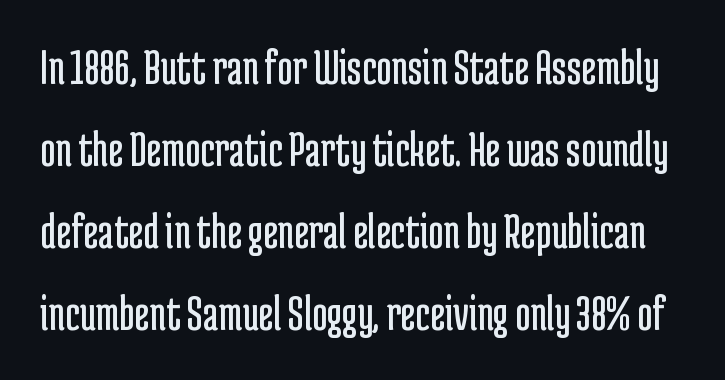
{"serif": "no", "italic": "no", "bold": "no", "weight": "regular", "width": "condensed", "stroke_contrast": "low", "x_height": "medium", "monospaced": "no", "underline": "no", "line_spacing": "normal", "line_spacing_ratio": 1.58, "letter_spacing": "normal", "letter_spacing_em": 0.0, "glyph_px": 52}
